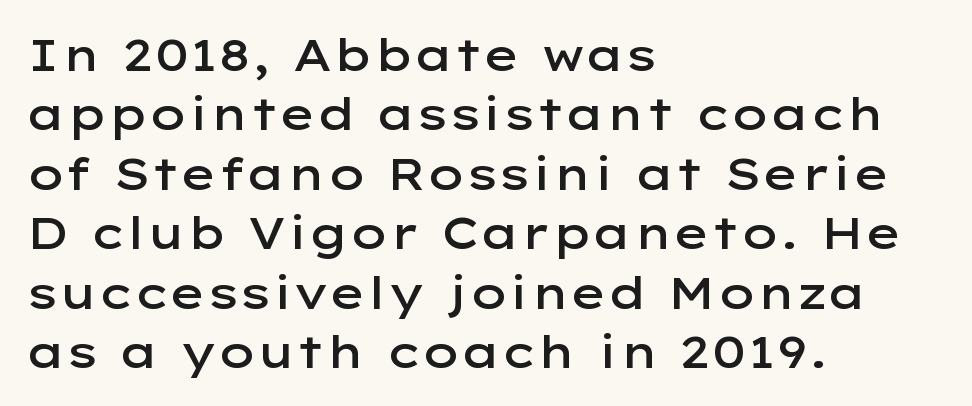
Q: Is the text bold? A: Semi-bold.
Q: Is the text italic (slanted)? A: No, it is upright.
Q: Is the typeface a serif or a sans-serif typeface? A: Sans-serif.
Q: Is the text underlined? A: No.
Q: How is the paragraph aligned? A: Left-aligned.
Q: Is the spacing between letters normal or unusually wide? A: Normal.
Q: Is the spacing between lines tight, normal or loose? A: Normal.
Q: Width (condensed, normal, or wide)? A: Wide.
Q: Stroke contrast? A: Low.
Q: x-height? A: Medium.
Q: Monospaced? A: No.
